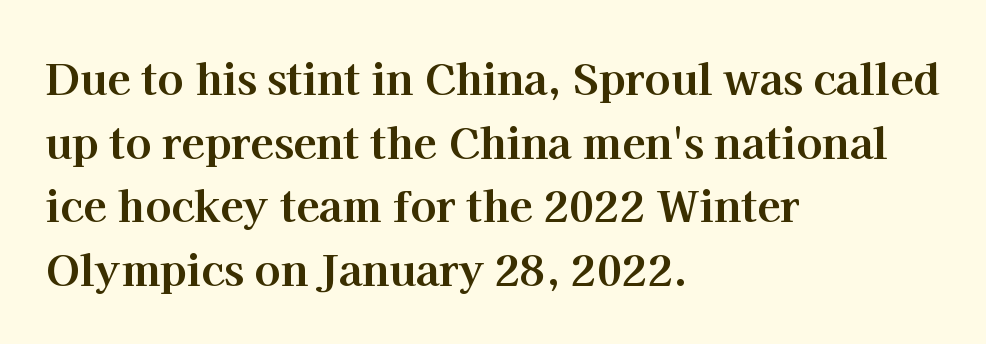
The image shows 43 px bold serif type, upright; set left-aligned, normal line spacing (1.48x), normal letter spacing, not underlined; high stroke contrast and a medium x-height.
